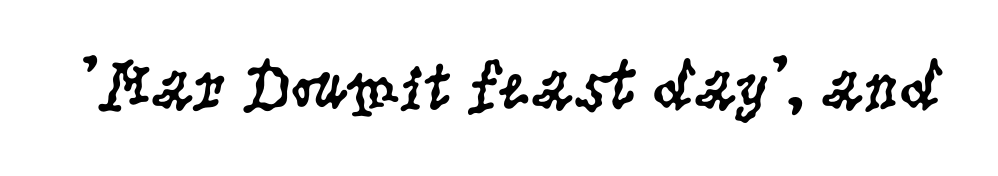
The rendering uses natural spacing where letterforms have individual widths. The designer went with a serif here, giving each stem small feet. A light-to-regular cut is what we see here. Decoration check: the copy has no underline. The face used here is rendered with its standard letterfit.
